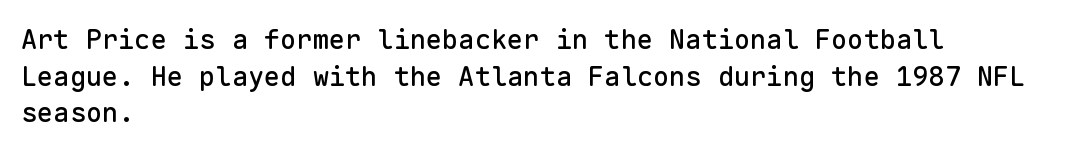
The image shows 27 px text type, upright; set left-aligned, normal line spacing (1.36x), normal letter spacing, not underlined.
